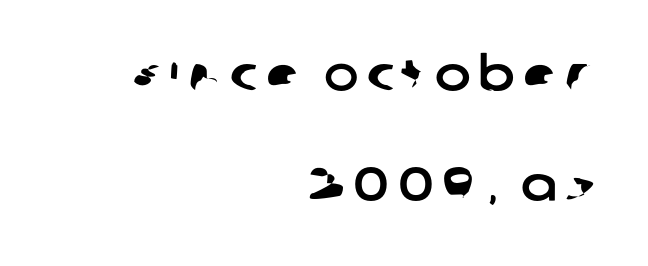
This sample has the flowing, uneven cadence of proportional lettering. Where is the straight margin? On the right. The passage shown is typeset with a sans-serif family. A great deal of white space separates one row of letters from the next. Any mark beneath the type? The region is blank.
